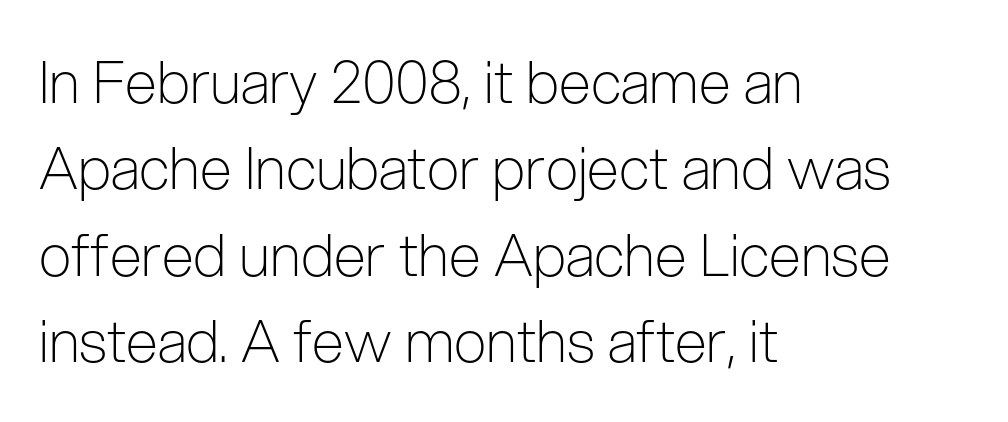
Q: Is the text bold? A: No.
Q: Is the text italic (slanted)? A: No, it is upright.
Q: Is the typeface a serif or a sans-serif typeface? A: Sans-serif.
Q: Is the text underlined? A: No.
Q: How is the paragraph aligned? A: Left-aligned.
Q: Is the spacing between letters normal or unusually wide? A: Normal.
Q: Is the spacing between lines tight, normal or loose? A: Normal.
Q: Width (condensed, normal, or wide)? A: Condensed.
Q: Stroke contrast? A: Low.
Q: x-height? A: Medium.
Q: Monospaced? A: No.
